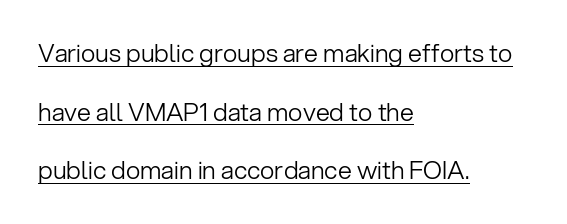
Looks like someone drew a line under every word here. If you drew a ruler down the left edge, every line would touch it. No letter is thick-stroked: the sample isn't bold. Characters remain perfectly vertical along every line. Honestly, the rows look like they've been pulled way apart. Default kerning and tracking; the words read as compact shapes.
